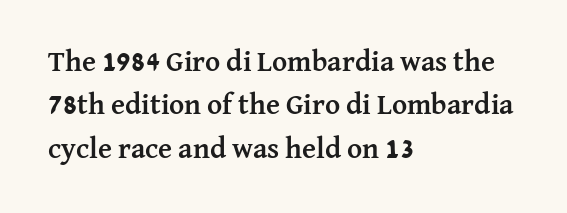
{"serif": "yes", "italic": "no", "bold": "yes", "weight": "semibold", "width": "normal", "stroke_contrast": "medium", "x_height": "medium", "monospaced": "no", "underline": "no", "align": "left", "line_spacing": "normal", "line_spacing_ratio": 1.5, "letter_spacing": "normal", "letter_spacing_em": 0.0, "glyph_px": 29}
